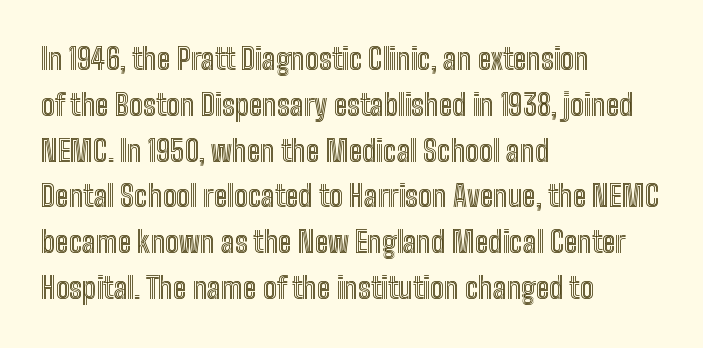
{"italic": "no", "width": "condensed", "x_height": "medium", "monospaced": "no", "underline": "no", "align": "left", "line_spacing": "normal", "line_spacing_ratio": 1.58, "letter_spacing": "normal", "letter_spacing_em": 0.0, "glyph_px": 29}
